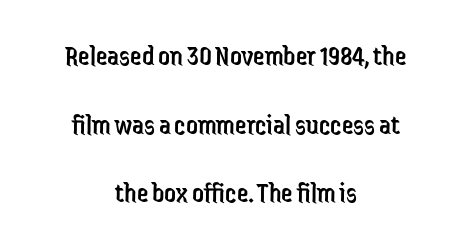
Q: Is the text bold? A: No.
Q: Is the text italic (slanted)? A: No, it is upright.
Q: Is the typeface a serif or a sans-serif typeface? A: Sans-serif.
Q: Is the text underlined? A: No.
Q: How is the paragraph aligned? A: Centered.
Q: Is the spacing between letters normal or unusually wide? A: Normal.
Q: Is the spacing between lines tight, normal or loose? A: Loose.
Q: Width (condensed, normal, or wide)? A: Condensed.
Q: Stroke contrast? A: Low.
Q: x-height? A: Medium.
Q: Monospaced? A: No.
